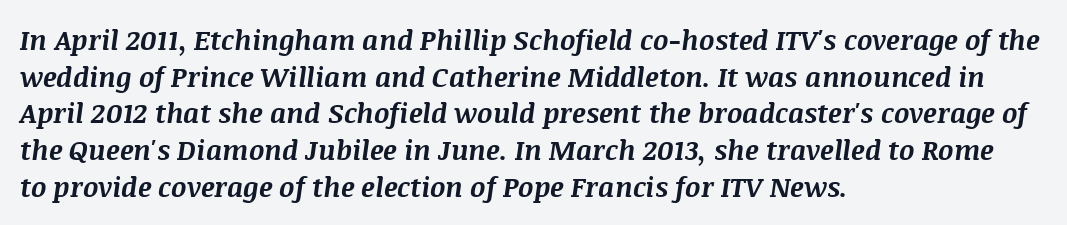
An italicized treatment has been applied to the whole sample. Vertical spacing — default. Reading down the block, your eye returns to a fixed left position each line. The gaps between neighbouring characters are ordinary and unremarkable.
